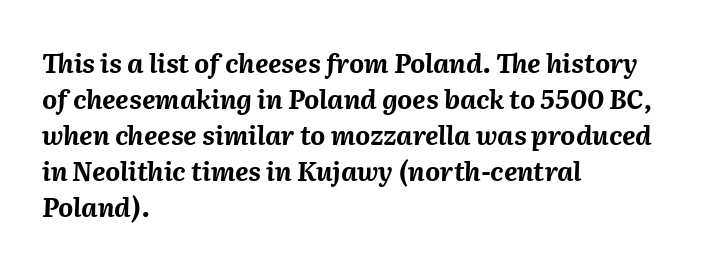
Q: Is the text bold? A: Yes.
Q: Is the text italic (slanted)? A: Yes, it leans right by about 2 degrees.
Q: Is the text underlined? A: No.
Q: How is the paragraph aligned? A: Left-aligned.
Q: Is the spacing between letters normal or unusually wide? A: Normal.
Q: Is the spacing between lines tight, normal or loose? A: Normal.
